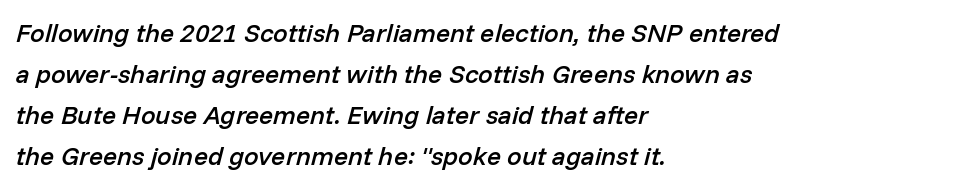
{"italic": "yes", "lean": "right", "slant_degrees": 14, "bold": "semi", "underline": "no", "align": "left", "line_spacing": "normal", "line_spacing_ratio": 1.58, "letter_spacing": "normal", "letter_spacing_em": 0.0, "glyph_px": 26}
